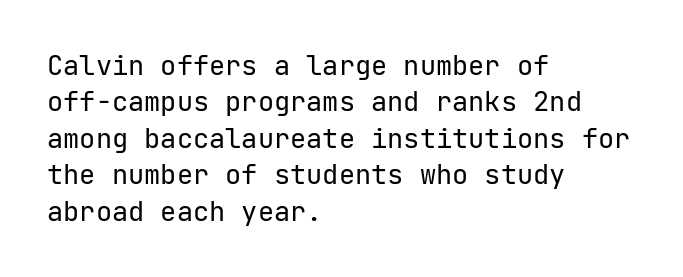
The image shows 27 px text type, upright; set left-aligned, normal line spacing (1.35x), normal letter spacing, not underlined.
